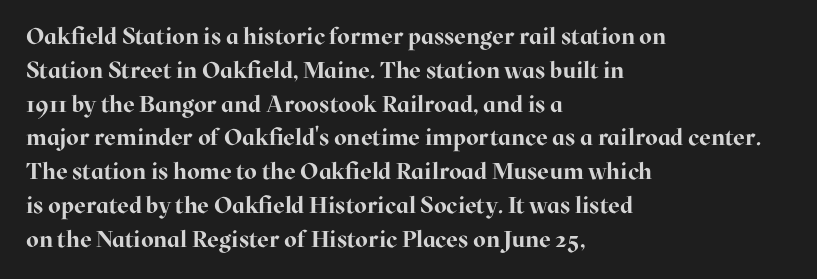
The image shows 23 px bold type, upright; set left-aligned, normal line spacing (1.47x), normal letter spacing, not underlined.
